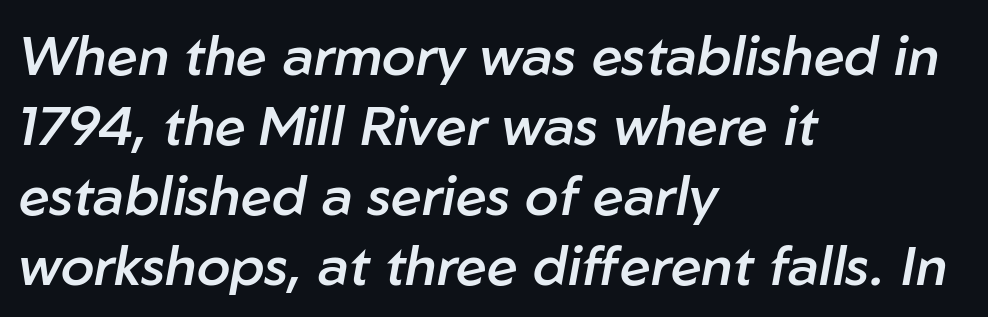
{"italic": "yes", "lean": "right", "slant_degrees": 10, "bold": "semi", "weight": "semibold", "width": "normal", "stroke_contrast": "low", "x_height": "medium", "monospaced": "no", "underline": "no", "align": "left", "line_spacing": "normal", "line_spacing_ratio": 1.27, "letter_spacing": "normal", "letter_spacing_em": 0.0, "glyph_px": 55}
